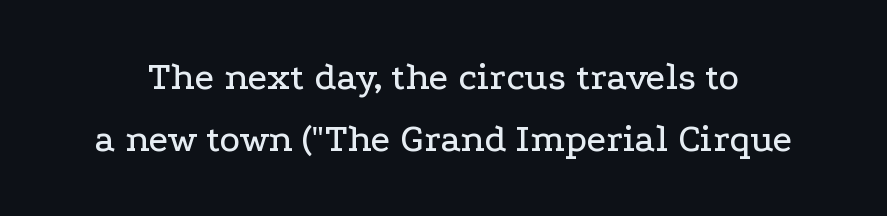
The line texture is even and compact thanks to regular tracking. Normally led — the rows are evenly, conventionally spaced. The passage shown is typed in a proportional face where columns would drift. Designer's note — italics off, roman on. Anything drawn beneath the words? Only blank space.
